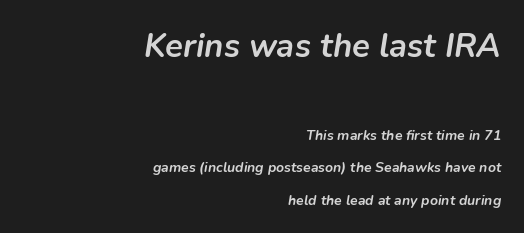
Q: Is the text bold? A: Yes.
Q: Is the text italic (slanted)? A: Yes, it leans right by about 9 degrees.
Q: Is the text underlined? A: No.
Q: How is the paragraph aligned? A: Right-aligned.
Q: Is the spacing between letters normal or unusually wide? A: Normal.
Q: Is the spacing between lines tight, normal or loose? A: Loose.
Q: Which block of text is set in a larger size, the first (top) or the second (bottom)? A: The first (top) one.
Q: Width (condensed, normal, or wide)? A: Normal.
Q: Stroke contrast? A: Low.
Q: x-height? A: Medium.
Q: Monospaced? A: No.
